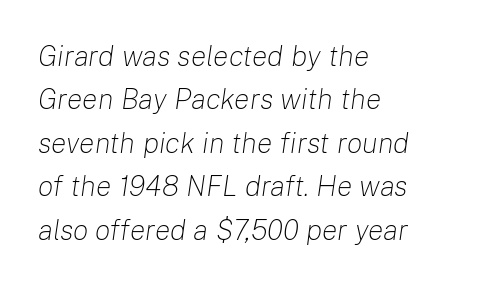
Left-aligned paragraph, ragged on the right. Unbolded letterforms with no extra heft. This sample uses plain, unmodified letter spacing. Here the designer chose a conventional face with non-uniform glyph widths.
